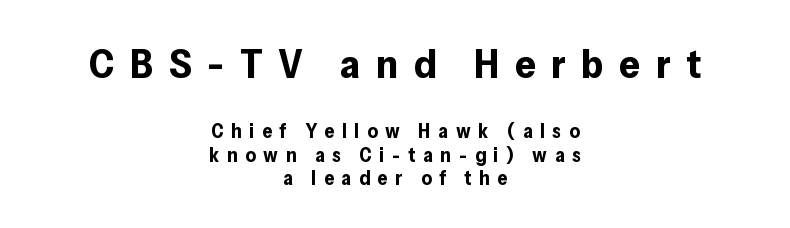
What stands out about the letter spacing? Its width — letters are far apart. No italicization has been applied; the sample stays upright. Spacing verdict: proportional, widths tailored to each character. How heavy is the stroke? Heavy — this is a bold. The passage shown begins with its larger block and ends with its smaller one. This rendering features lettering with no underline.
